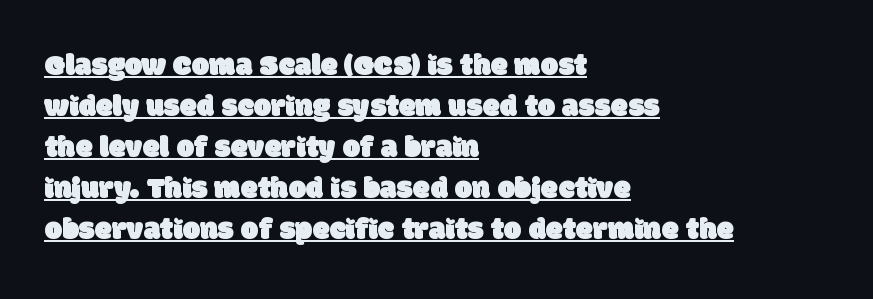
Q: Is the typeface a serif or a sans-serif typeface? A: Sans-serif.
Q: Is the text underlined? A: Yes.
Q: How is the paragraph aligned? A: Left-aligned.
Q: Is the spacing between letters normal or unusually wide? A: Normal.
Q: Is the spacing between lines tight, normal or loose? A: Normal.
Q: Width (condensed, normal, or wide)? A: Normal.
Q: Stroke contrast? A: Low.
Q: x-height? A: Large.
Q: Monospaced? A: No.
